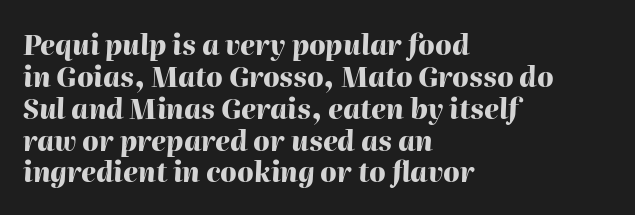
{"italic": "yes", "lean": "right", "slant_degrees": 2, "bold": "yes", "underline": "no", "align": "left", "line_spacing_ratio": 1.18, "letter_spacing": "normal", "letter_spacing_em": 0.0, "glyph_px": 27}
